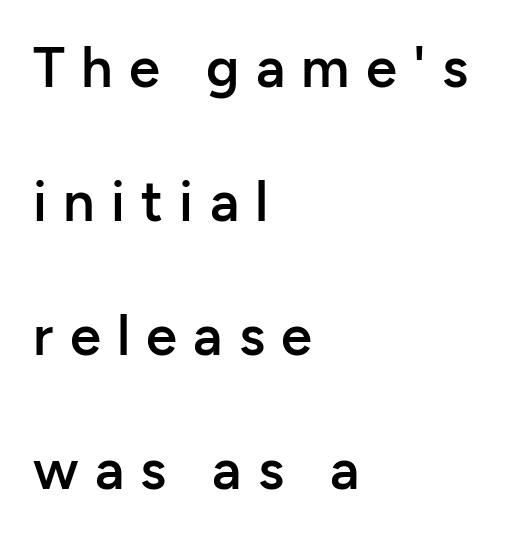
The image shows 56 px semibold sans-serif type, upright; set left-aligned, loose line spacing (2.39x), unusually wide letter spacing (+0.29 em), not underlined; low stroke contrast and a medium x-height.
